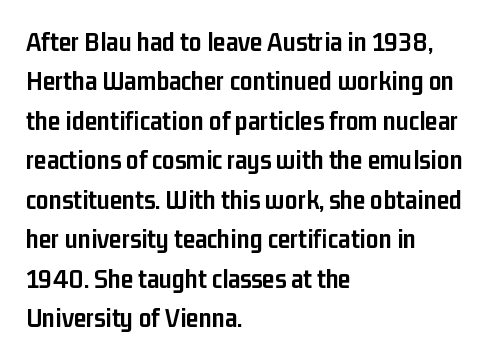
The font's upright variant was chosen for this text. Varying glyph widths throughout — classic text-font behaviour. These lines carry a lot of weight — the face is fully bold. Compared with typical body copy, the letter spacing here is the same. The ragged edge is on the right, which tells us the setting is flush left.
